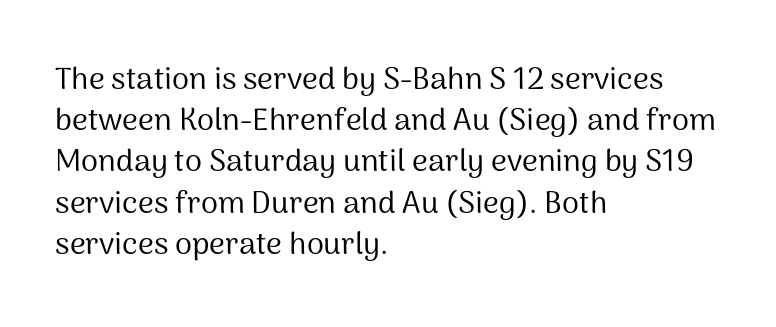
{"serif": "no", "italic": "no", "bold": "no", "weight": "regular", "width": "normal", "stroke_contrast": "medium", "x_height": "medium", "monospaced": "no", "underline": "no", "align": "left", "line_spacing": "normal", "line_spacing_ratio": 1.33, "letter_spacing": "normal", "letter_spacing_em": 0.0, "glyph_px": 31}
